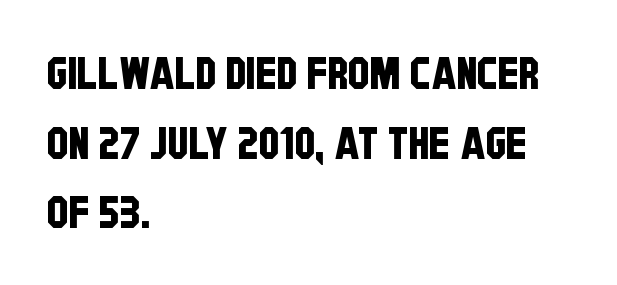
Q: Is the typeface a serif or a sans-serif typeface? A: Sans-serif.
Q: Is the text underlined? A: No.
Q: How is the paragraph aligned? A: Left-aligned.
Q: Is the spacing between letters normal or unusually wide? A: Normal.
Q: Is the spacing between lines tight, normal or loose? A: Normal.
Q: Width (condensed, normal, or wide)? A: Condensed.
Q: Stroke contrast? A: Low.
Q: x-height? A: Large.
Q: Monospaced? A: No.
